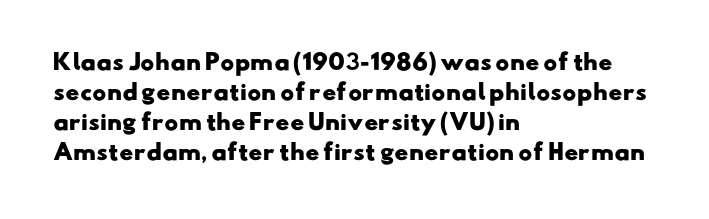
{"bold": "yes", "underline": "no", "align": "left", "line_spacing": "normal", "line_spacing_ratio": 1.43, "letter_spacing": "normal", "letter_spacing_em": 0.0, "glyph_px": 21}
